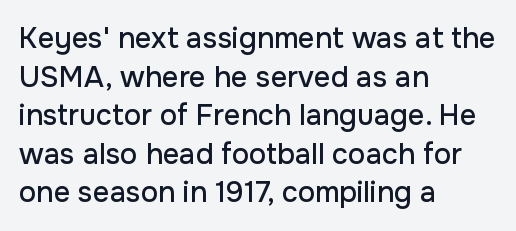
The image shows 29 px sans-serif type, upright; set left-aligned, normal line spacing (1.33x), normal letter spacing, not underlined; low stroke contrast and a medium x-height.
